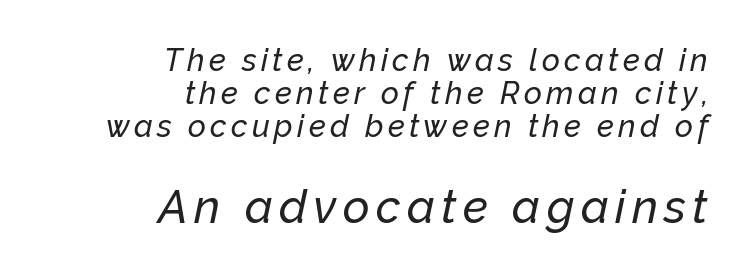
The image shows 46 px text type, italic (leaning right); set right-aligned, tight line spacing (1.06x), not underlined; the second (bottom) block is 1.48x larger; low stroke contrast and a medium x-height.
